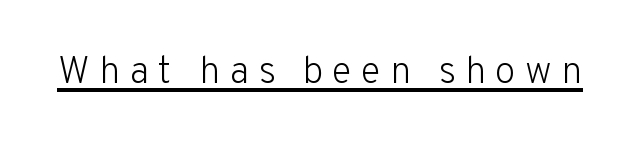
Q: Is the text bold? A: No.
Q: Is the text italic (slanted)? A: No, it is upright.
Q: Is the typeface a serif or a sans-serif typeface? A: Sans-serif.
Q: Is the text underlined? A: Yes.
Q: Is the spacing between letters normal or unusually wide? A: Unusually wide.
Q: Width (condensed, normal, or wide)? A: Normal.
Q: Stroke contrast? A: Low.
Q: x-height? A: Medium.
Q: Monospaced? A: No.
